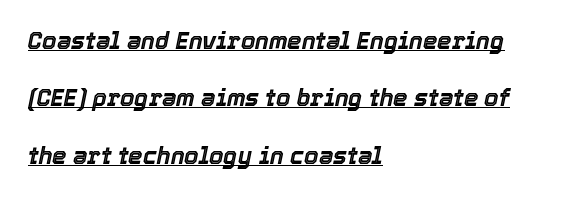
The image shows 23 px text type, italic (leaning right); set left-aligned, loose line spacing (2.5x), normal letter spacing, underlined.
